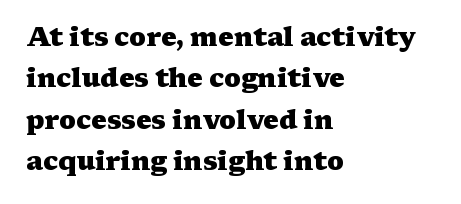
{"italic": "no", "bold": "yes", "underline": "no", "align": "left", "line_spacing": "normal", "line_spacing_ratio": 1.59, "letter_spacing": "normal", "letter_spacing_em": 0.0, "glyph_px": 26}
